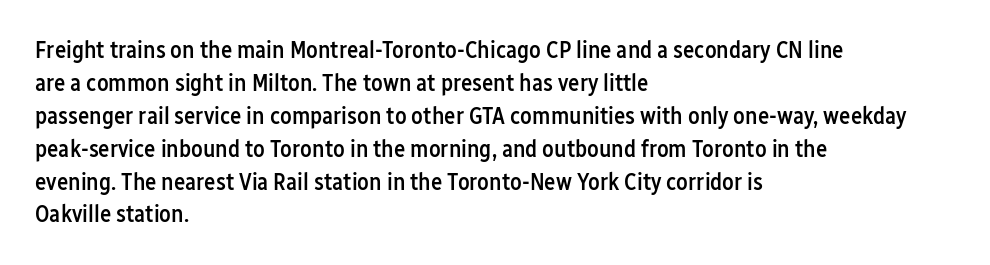
The image shows 24 px text type, upright; set left-aligned, normal line spacing (1.37x), normal letter spacing, not underlined.
